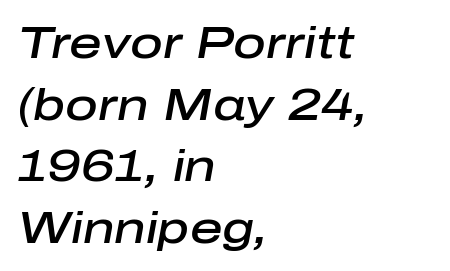
The image shows 45 px semibold type, italic (leaning right); set left-aligned, normal line spacing (1.37x), normal letter spacing, not underlined; low stroke contrast and a medium x-height.
